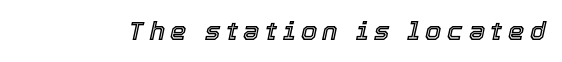
{"italic": "yes", "lean": "right", "slant_degrees": 12, "underline": "no", "letter_spacing": "wide", "letter_spacing_em": 0.21, "glyph_px": 26}
